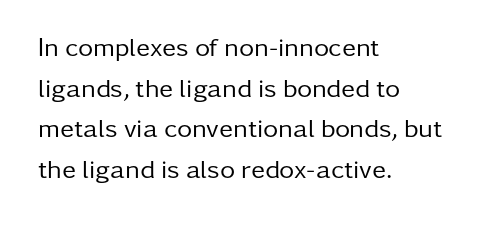
The zone under the glyphs is completely vacant. Letters have the restrained weight of plain body copy at most. Line beginnings align vertically; line endings do not. The gaps between neighbouring characters are ordinary and unremarkable.
